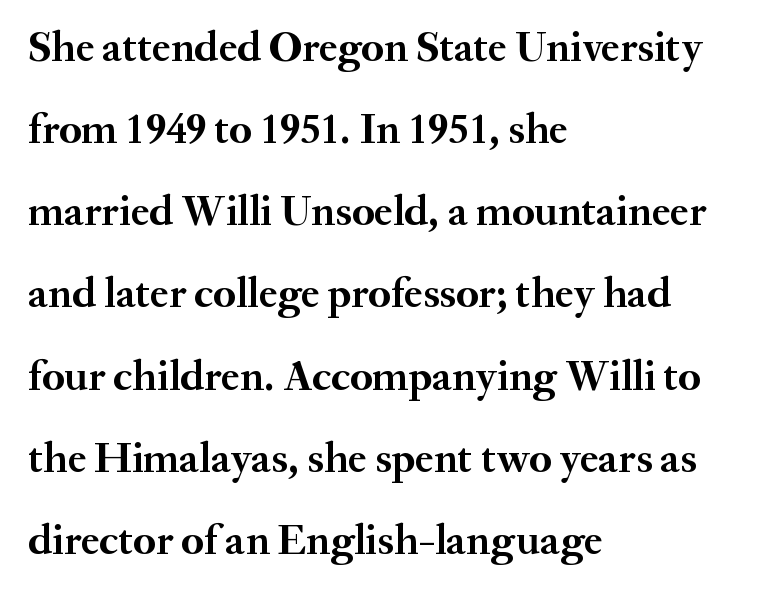
Q: Is the text bold? A: Yes.
Q: Is the text italic (slanted)? A: No, it is upright.
Q: Is the typeface a serif or a sans-serif typeface? A: Serif.
Q: Is the text underlined? A: No.
Q: How is the paragraph aligned? A: Left-aligned.
Q: Is the spacing between letters normal or unusually wide? A: Normal.
Q: Is the spacing between lines tight, normal or loose? A: Loose.
Q: Width (condensed, normal, or wide)? A: Normal.
Q: Stroke contrast? A: Medium.
Q: x-height? A: Small.
Q: Monospaced? A: No.
